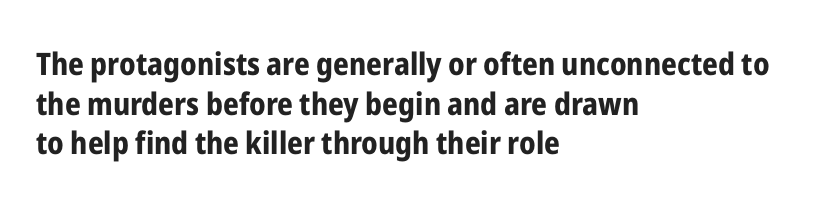
The image shows 31 px bold, condensed sans-serif type, upright; set left-aligned, normal line spacing (1.28x), normal letter spacing, not underlined; low stroke contrast and a medium x-height.
